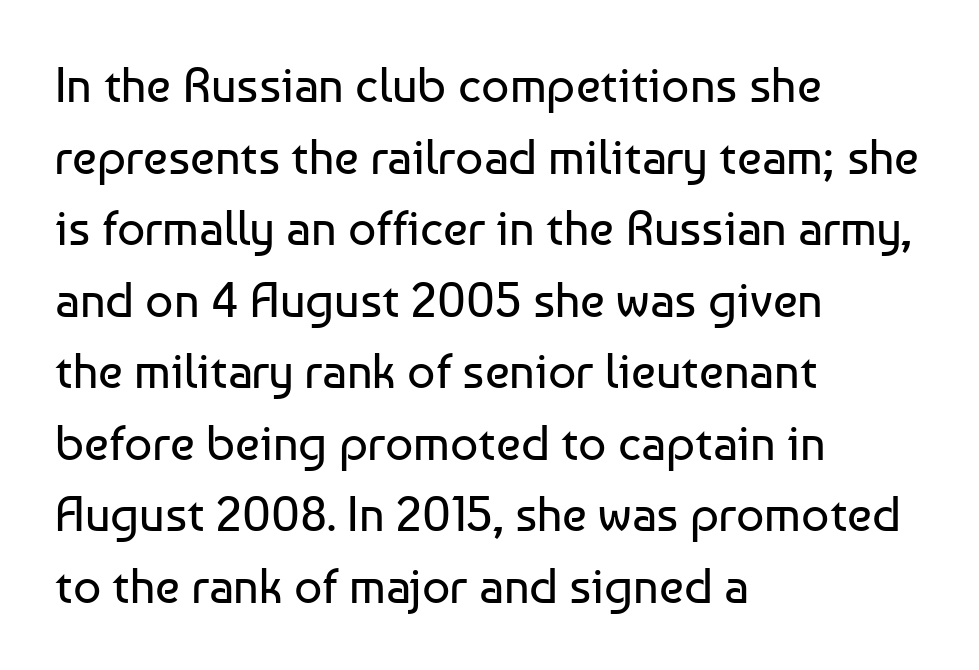
{"serif": "no", "italic": "no", "bold": "no", "weight": "regular", "width": "normal", "stroke_contrast": "low", "x_height": "medium", "monospaced": "no", "underline": "no", "align": "left", "line_spacing": "normal", "line_spacing_ratio": 1.46, "letter_spacing": "normal", "letter_spacing_em": 0.0, "glyph_px": 49}
